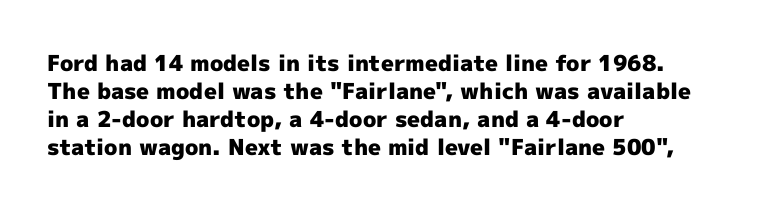
{"italic": "no", "bold": "yes", "underline": "no", "align": "left", "line_spacing": "normal", "line_spacing_ratio": 1.28, "letter_spacing": "normal", "letter_spacing_em": 0.0, "glyph_px": 22}
